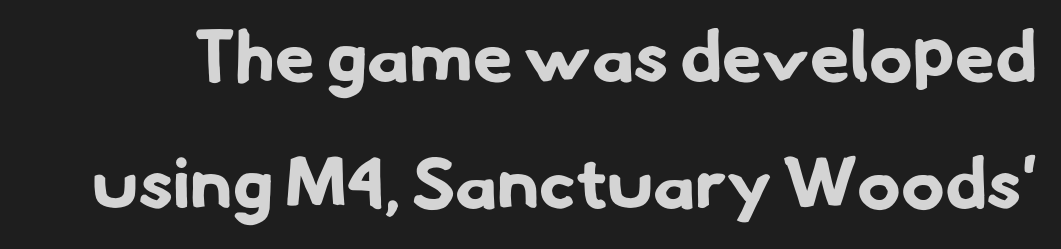
On the weight axis this lands at bold, roughly 700. Regarding serifs, this sample does without them. Tracking value appears to be zero — textbook default spacing. This rendering features lettering with no underline. A typesetter would call this proportional, since set widths differ per character.
